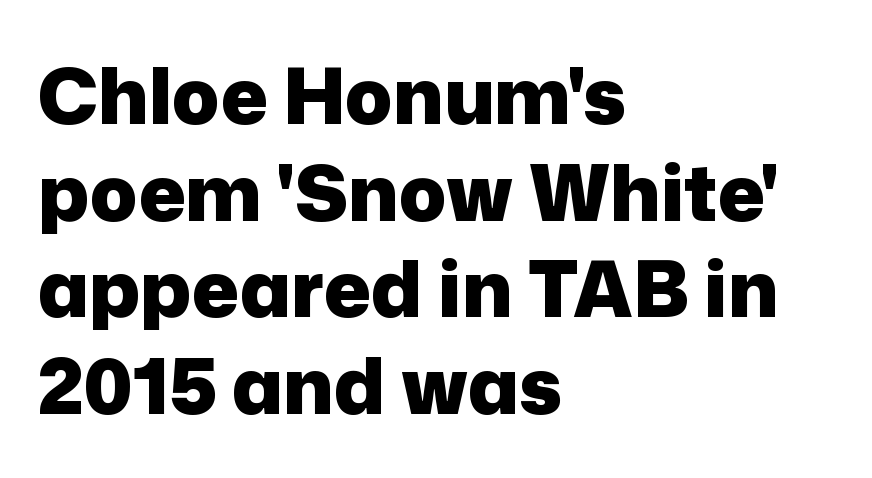
The image shows 78 px heavy sans-serif type, upright; set left-aligned, line spacing 1.24x, normal letter spacing, not underlined; low stroke contrast and a medium x-height.
